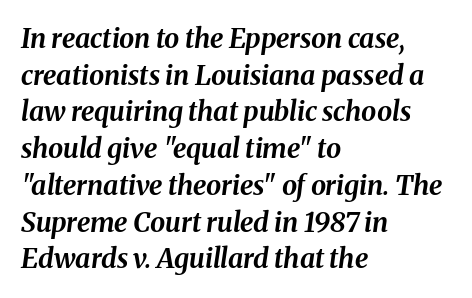
An italicized treatment has been applied to the whole sample. Vertical spacing — default. Reading down the block, your eye returns to a fixed left position each line. The gaps between neighbouring characters are ordinary and unremarkable.
